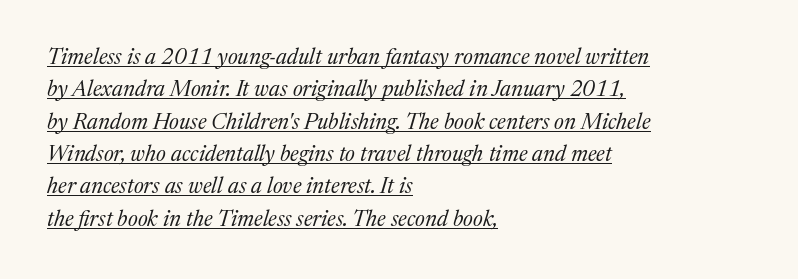
Q: Is the text bold? A: No.
Q: Is the text italic (slanted)? A: Yes, it leans right by about 17 degrees.
Q: Is the text underlined? A: Yes.
Q: How is the paragraph aligned? A: Left-aligned.
Q: Is the spacing between letters normal or unusually wide? A: Normal.
Q: Is the spacing between lines tight, normal or loose? A: Normal.
